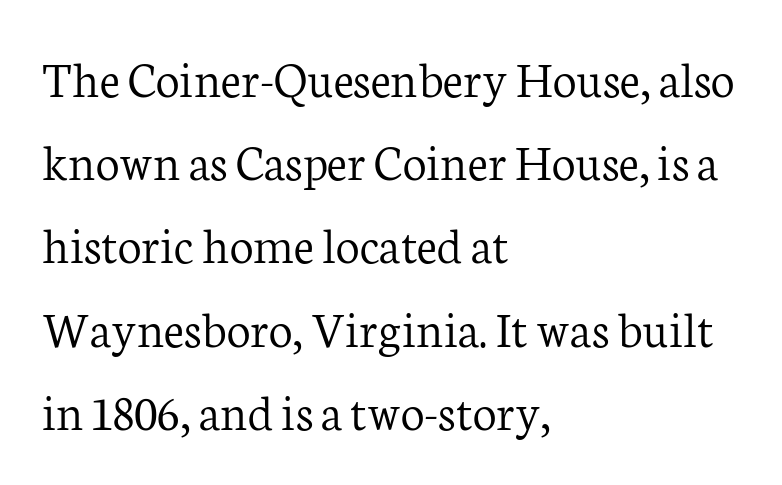
The rendering uses natural spacing where letterforms have individual widths. Bare-footed words on every line. Each stroke keeps to a modest, everyday thickness or less. The passage shown is typeset with a serif family.
